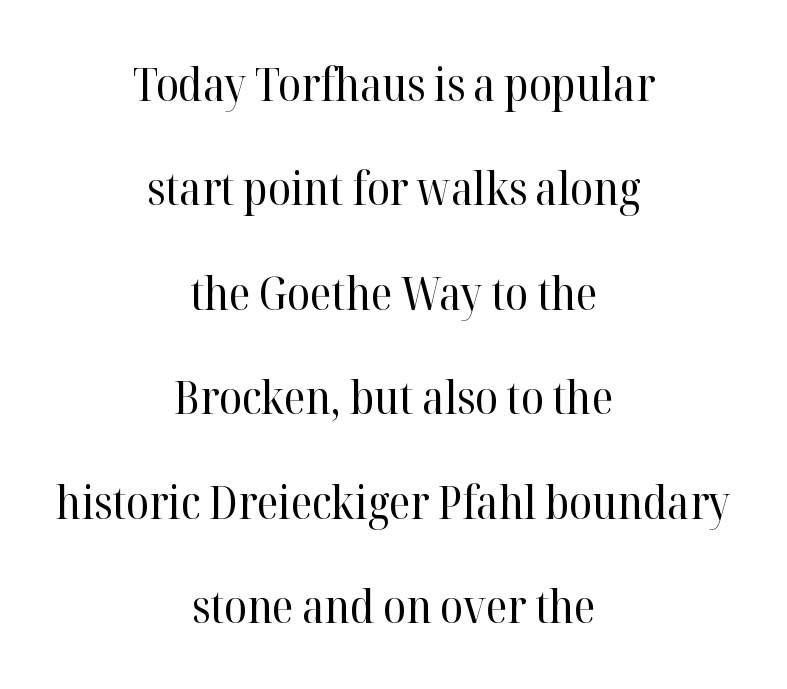
Q: Is the text bold? A: No.
Q: Is the text italic (slanted)? A: No, it is upright.
Q: Is the typeface a serif or a sans-serif typeface? A: Serif.
Q: Is the text underlined? A: No.
Q: How is the paragraph aligned? A: Centered.
Q: Is the spacing between letters normal or unusually wide? A: Normal.
Q: Is the spacing between lines tight, normal or loose? A: Loose.
Q: Width (condensed, normal, or wide)? A: Normal.
Q: Stroke contrast? A: High.
Q: x-height? A: Medium.
Q: Monospaced? A: No.
